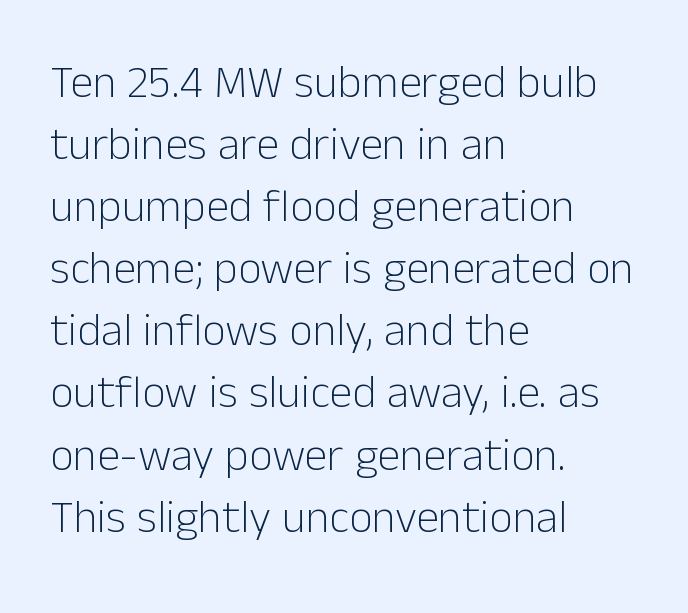
Q: Is the text bold? A: No.
Q: Is the text italic (slanted)? A: No, it is upright.
Q: Is the typeface a serif or a sans-serif typeface? A: Sans-serif.
Q: Is the text underlined? A: No.
Q: How is the paragraph aligned? A: Left-aligned.
Q: Is the spacing between letters normal or unusually wide? A: Normal.
Q: Is the spacing between lines tight, normal or loose? A: Normal.
Q: Width (condensed, normal, or wide)? A: Normal.
Q: Stroke contrast? A: Low.
Q: x-height? A: Medium.
Q: Monospaced? A: No.
